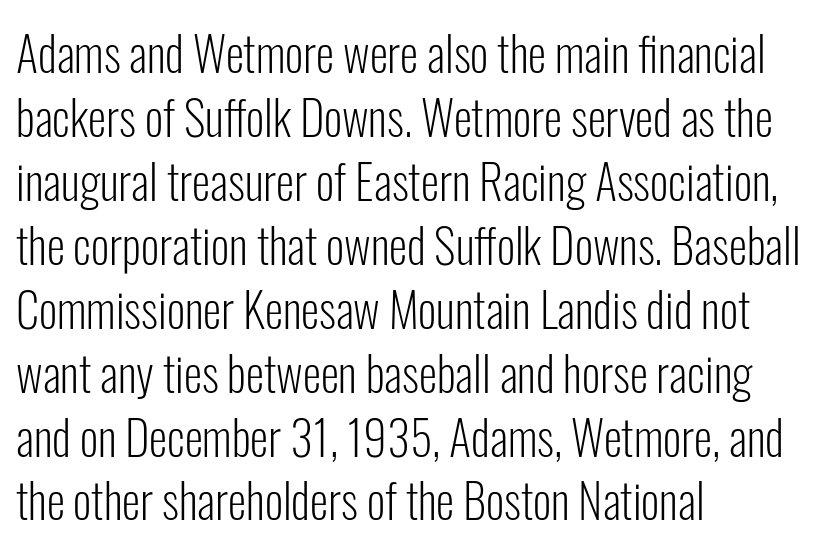
The image shows 47 px light, condensed sans-serif type, upright; set left-aligned, normal line spacing (1.36x), normal letter spacing, not underlined; low stroke contrast and a medium x-height.
